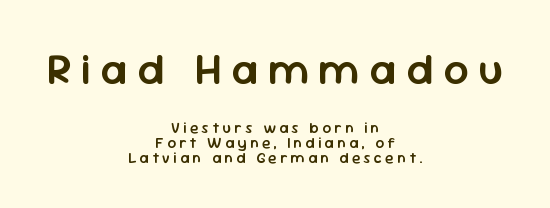
{"serif": "no", "italic": "no", "bold": "semi", "weight": "semibold", "width": "normal", "stroke_contrast": "low", "x_height": "medium", "monospaced": "no", "underline": "no", "align": "center", "line_spacing": "tight", "line_spacing_ratio": 0.98, "letter_spacing": "wide", "letter_spacing_em": 0.22, "larger_block": "first", "size_ratio": 2.93, "glyph_px": 44}
